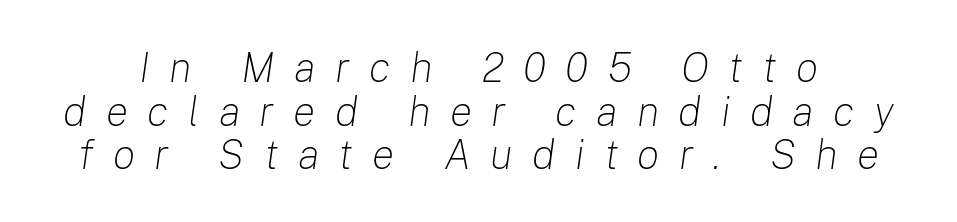
The image shows 42 px light type, italic (leaning right); set tight line spacing (1.04x), unusually wide letter spacing (+0.46 em), not underlined; low stroke contrast and a medium x-height.
